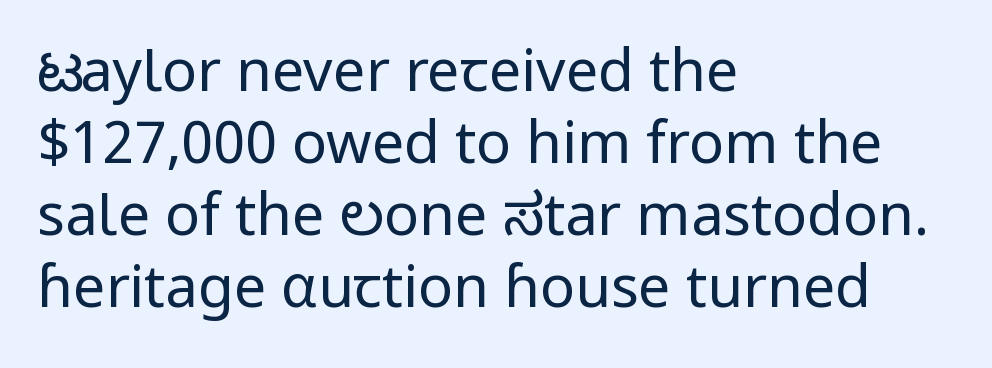
The image shows 58 px regular-weight sans-serif type, upright; set left-aligned, line spacing 1.24x, normal letter spacing, not underlined; low stroke contrast and a medium x-height.
